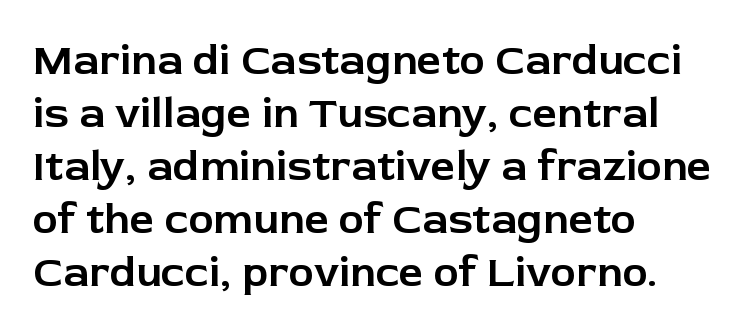
Q: Is the text italic (slanted)? A: No, it is upright.
Q: Is the typeface a serif or a sans-serif typeface? A: Sans-serif.
Q: Is the text underlined? A: No.
Q: How is the paragraph aligned? A: Left-aligned.
Q: Is the spacing between letters normal or unusually wide? A: Normal.
Q: Width (condensed, normal, or wide)? A: Normal.
Q: Stroke contrast? A: Low.
Q: x-height? A: Medium.
Q: Monospaced? A: No.
